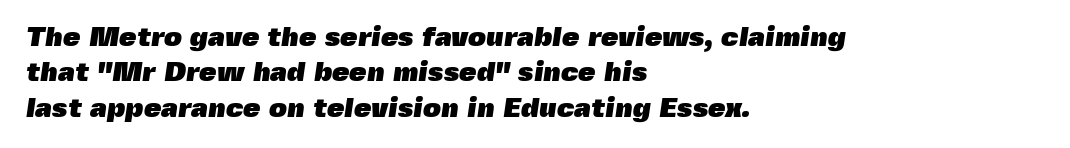
The image shows 28 px heavy sans-serif type; set left-aligned, normal line spacing (1.26x), normal letter spacing, not underlined; a medium x-height.
